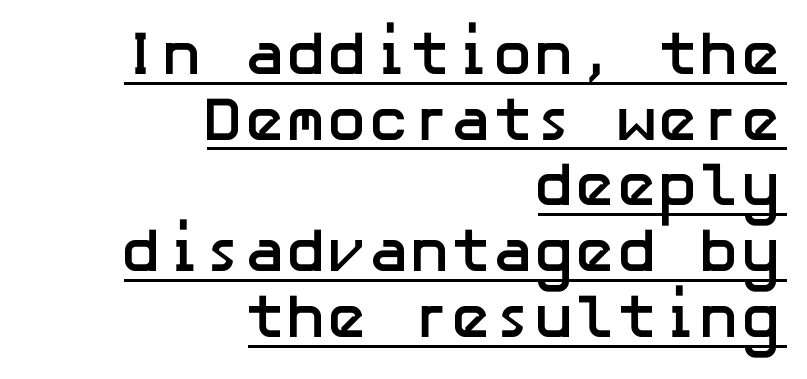
{"serif": "no", "italic": "no", "bold": "yes", "weight": "semibold", "width": "normal", "stroke_contrast": "low", "x_height": "medium", "underline": "yes", "align": "right", "line_spacing": "tight", "line_spacing_ratio": 1.06, "letter_spacing": "normal", "letter_spacing_em": 0.0, "glyph_px": 62}
